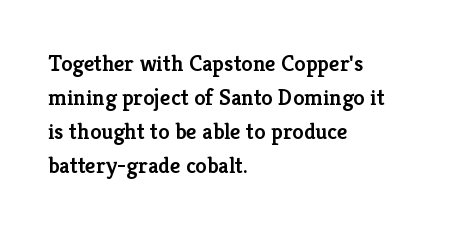
{"italic": "no", "bold": "semi", "underline": "no", "align": "left", "line_spacing": "normal", "line_spacing_ratio": 1.48, "letter_spacing": "normal", "letter_spacing_em": 0.0, "glyph_px": 23}
